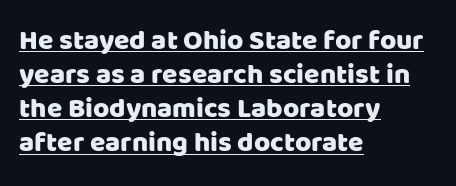
{"serif": "no", "italic": "no", "width": "normal", "stroke_contrast": "low", "x_height": "large", "monospaced": "no", "underline": "yes", "align": "left", "line_spacing_ratio": 1.22, "letter_spacing": "normal", "letter_spacing_em": 0.0, "glyph_px": 28}
